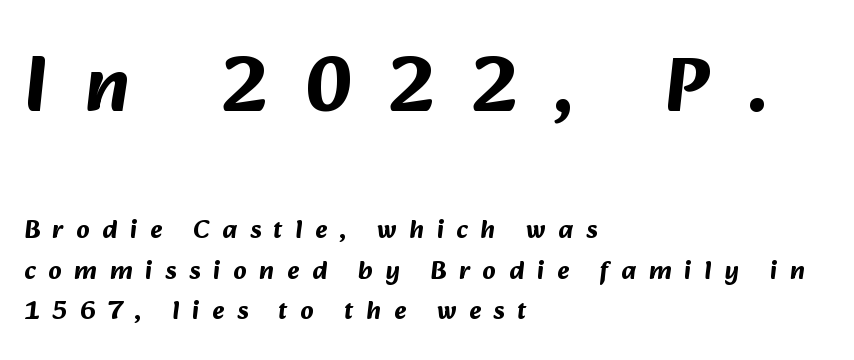
Q: Is the text bold? A: Yes.
Q: Is the typeface a serif or a sans-serif typeface? A: Sans-serif.
Q: Is the text underlined? A: No.
Q: How is the paragraph aligned? A: Left-aligned.
Q: Is the spacing between letters normal or unusually wide? A: Unusually wide.
Q: Is the spacing between lines tight, normal or loose? A: Normal.
Q: Which block of text is set in a larger size, the first (top) or the second (bottom)? A: The first (top) one.
Q: Width (condensed, normal, or wide)? A: Normal.
Q: Stroke contrast? A: Medium.
Q: x-height? A: Medium.
Q: Monospaced? A: No.
